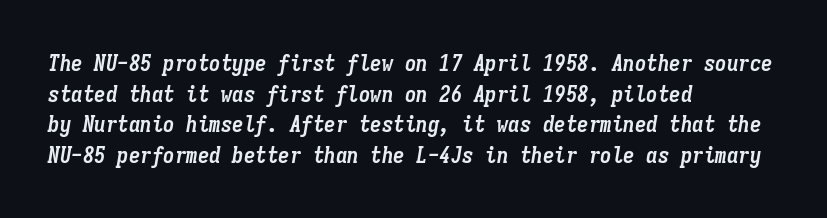
{"italic": "yes", "lean": "right", "slant_degrees": 9, "bold": "yes", "underline": "no", "align": "left", "line_spacing": "normal", "line_spacing_ratio": 1.33, "letter_spacing": "normal", "letter_spacing_em": 0.0, "glyph_px": 23}
